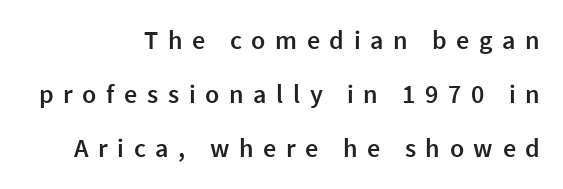
The image shows 26 px text type, upright; set right-aligned, loose line spacing (2.08x), unusually wide letter spacing (+0.37 em), not underlined.
